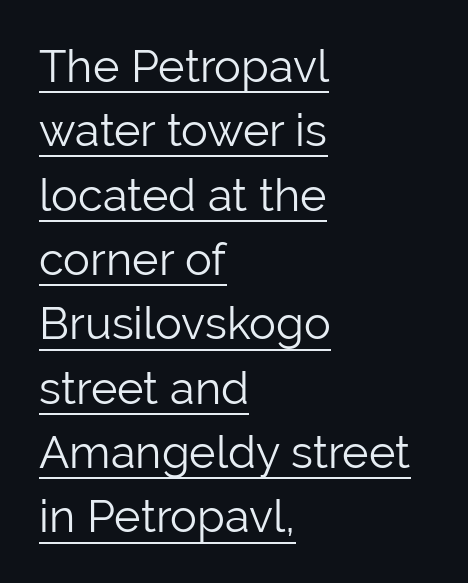
Typeset ragged right — the left edge is the straight one. Stroke thickness stays within the range of a standard reading face or lighter. This sample uses a sans-serif face. If you drew a line through each stem, it would be perfectly vertical. The string is rendered with underlining switched on. The letters advance in unequal steps, a hallmark of proportional type.
